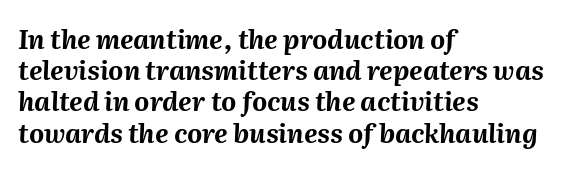
The image shows 26 px bold type, italic (leaning right); set left-aligned, line spacing 1.2x, normal letter spacing, not underlined.
